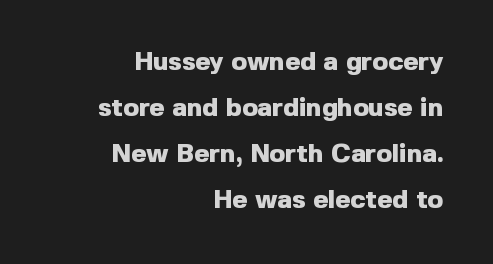
This sample is right-justified, so line beginnings fall wherever the words allow. Letter spacing: default. You can tell it's not italic because the verticals are truly vertical. Emphasis by weight is at full strength: bold. Decoration check: the copy has no underline.
